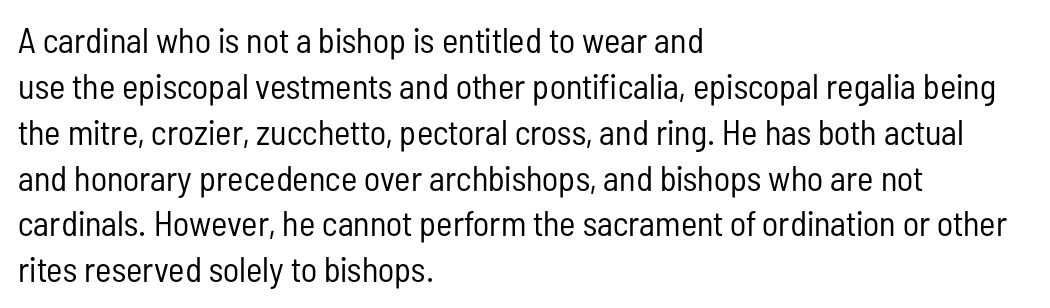
The image shows 35 px regular-weight, condensed sans-serif type, upright; set left-aligned, normal line spacing (1.31x), normal letter spacing, not underlined; low stroke contrast and a medium x-height.
